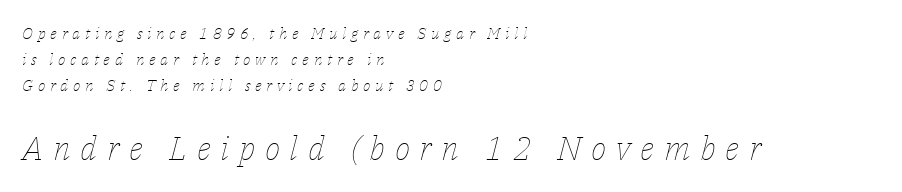
{"italic": "yes", "lean": "right", "slant_degrees": 14, "bold": "no", "weight": "thin", "width": "normal", "stroke_contrast": "low", "x_height": "medium", "monospaced": "no", "underline": "no", "align": "left", "line_spacing": "normal", "line_spacing_ratio": 1.61, "letter_spacing": "wide", "letter_spacing_em": 0.29, "larger_block": "second", "size_ratio": 2.06, "glyph_px": 33}
